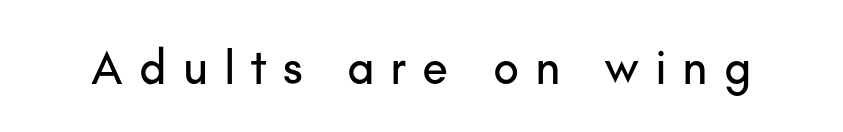
Q: Is the text italic (slanted)? A: No, it is upright.
Q: Is the typeface a serif or a sans-serif typeface? A: Sans-serif.
Q: Is the text underlined? A: No.
Q: Is the spacing between letters normal or unusually wide? A: Unusually wide.
Q: Width (condensed, normal, or wide)? A: Normal.
Q: Stroke contrast? A: Low.
Q: x-height? A: Small.
Q: Monospaced? A: No.
